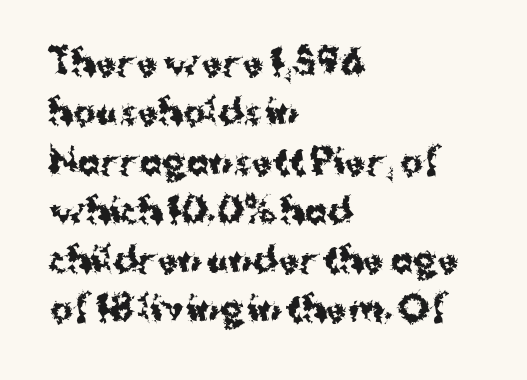
The image shows 34 px bold sans-serif type, upright; set left-aligned, normal line spacing (1.45x), normal letter spacing, not underlined; medium stroke contrast and a medium x-height.
